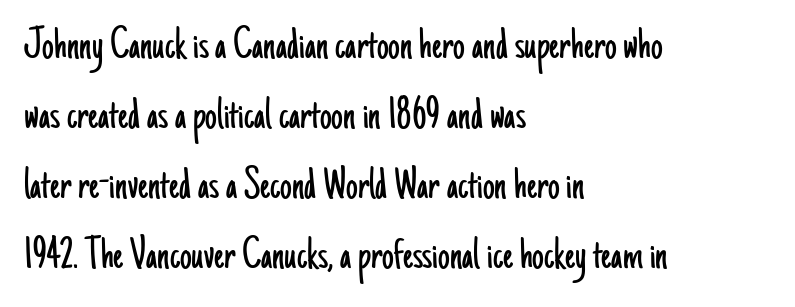
The image shows 47 px light, condensed sans-serif type, upright; set left-aligned, normal line spacing (1.49x), normal letter spacing, not underlined; low stroke contrast and a small x-height.
